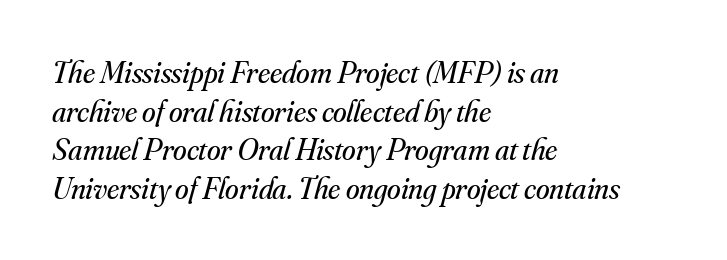
Q: Is the text bold? A: No.
Q: Is the text italic (slanted)? A: Yes, it leans right by about 16 degrees.
Q: Is the typeface a serif or a sans-serif typeface? A: Serif.
Q: Is the text underlined? A: No.
Q: How is the paragraph aligned? A: Left-aligned.
Q: Is the spacing between letters normal or unusually wide? A: Normal.
Q: Is the spacing between lines tight, normal or loose? A: Normal.
Q: Width (condensed, normal, or wide)? A: Normal.
Q: Stroke contrast? A: Medium.
Q: x-height? A: Small.
Q: Monospaced? A: No.
